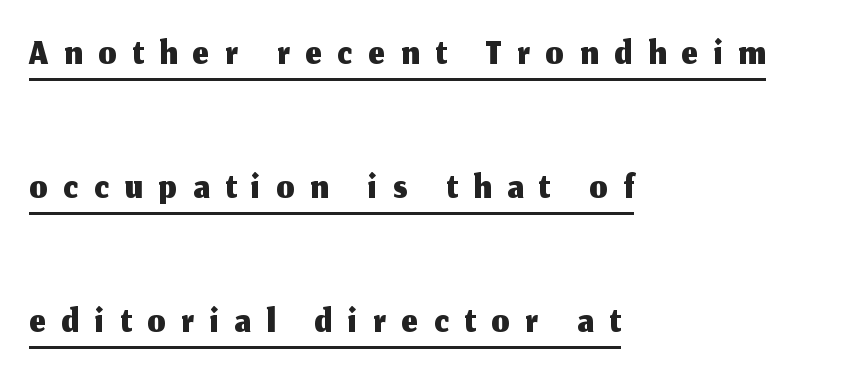
{"serif": "no", "italic": "no", "width": "normal", "stroke_contrast": "medium", "x_height": "medium", "monospaced": "no", "underline": "yes", "align": "left", "line_spacing": "loose", "line_spacing_ratio": 2.35, "letter_spacing": "wide", "letter_spacing_em": 0.28, "glyph_px": 57}
